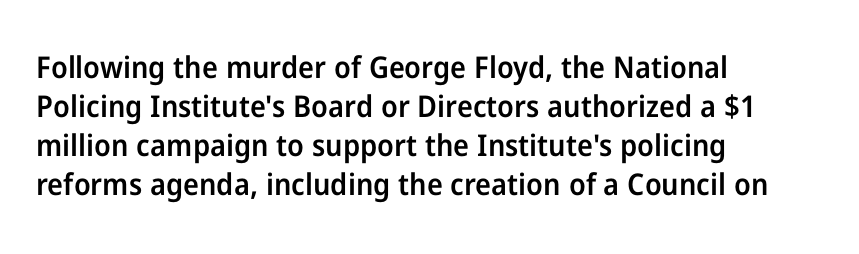
The font's upright variant was chosen for this text. Notice how descenders clear the ascenders below comfortably — that's standard leading. This rendering employs a face without finishing strokes, i.e., a sans-serif. The face used here is proportionally spaced, like ordinary book or web type. In terms of letterspacing, this is plain default setting.
